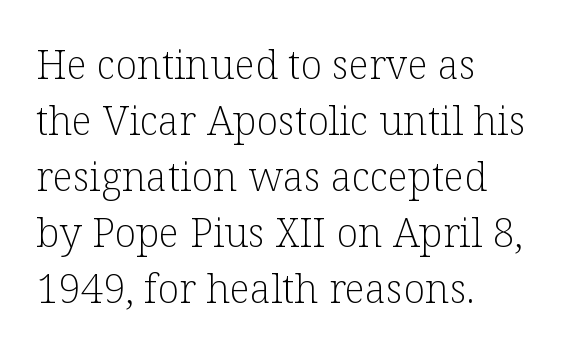
{"serif": "yes", "italic": "no", "bold": "no", "weight": "light", "width": "normal", "stroke_contrast": "low", "x_height": "medium", "monospaced": "no", "underline": "no", "align": "left", "line_spacing": "normal", "line_spacing_ratio": 1.4, "letter_spacing": "normal", "letter_spacing_em": 0.0, "glyph_px": 40}
